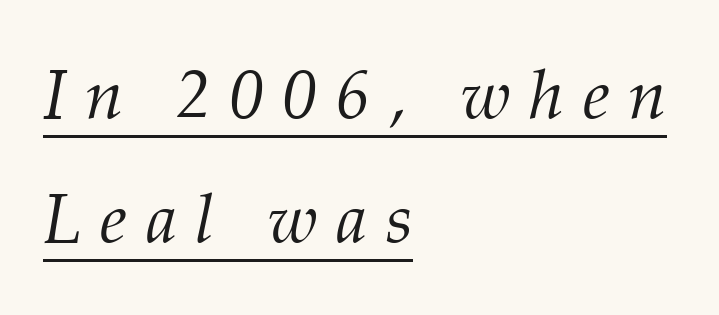
{"serif": "yes", "italic": "yes", "lean": "right", "slant_degrees": 12, "bold": "no", "weight": "light", "width": "normal", "stroke_contrast": "medium", "x_height": "medium", "monospaced": "no", "underline": "yes", "align": "left", "line_spacing_ratio": 1.8, "letter_spacing": "wide", "letter_spacing_em": 0.27, "glyph_px": 69}
